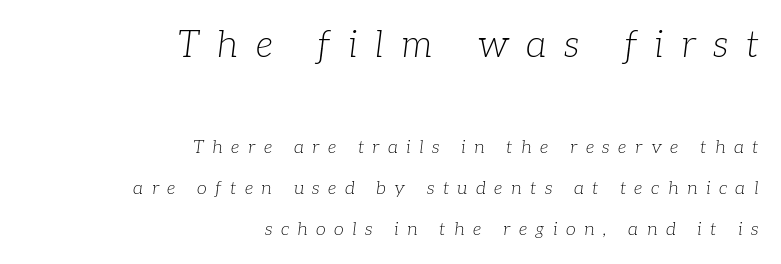
Q: Is the text bold? A: No.
Q: Is the text italic (slanted)? A: Yes, it leans right by about 7 degrees.
Q: Is the typeface a serif or a sans-serif typeface? A: Serif.
Q: Is the text underlined? A: No.
Q: How is the paragraph aligned? A: Right-aligned.
Q: Is the spacing between letters normal or unusually wide? A: Unusually wide.
Q: Is the spacing between lines tight, normal or loose? A: Loose.
Q: Which block of text is set in a larger size, the first (top) or the second (bottom)? A: The first (top) one.
Q: Width (condensed, normal, or wide)? A: Normal.
Q: Stroke contrast? A: Low.
Q: x-height? A: Medium.
Q: Monospaced? A: No.
